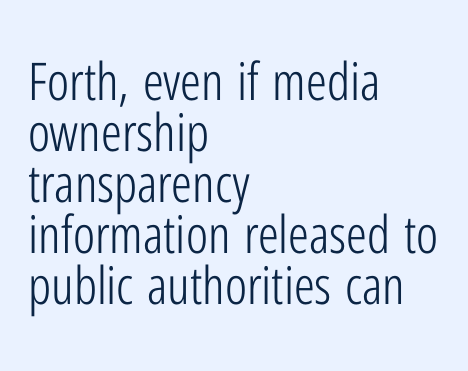
The image shows 52 px light, condensed sans-serif type, upright; set left-aligned, tight line spacing (0.98x), normal letter spacing, not underlined; low stroke contrast and a medium x-height.
